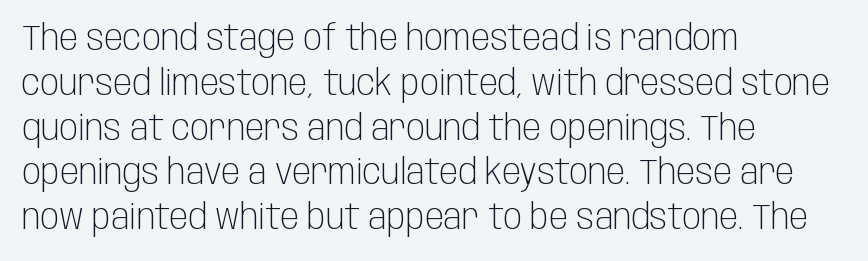
Q: Is the text bold? A: No.
Q: Is the text italic (slanted)? A: No, it is upright.
Q: Is the typeface a serif or a sans-serif typeface? A: Sans-serif.
Q: Is the text underlined? A: No.
Q: How is the paragraph aligned? A: Left-aligned.
Q: Is the spacing between letters normal or unusually wide? A: Normal.
Q: Is the spacing between lines tight, normal or loose? A: Normal.
Q: Width (condensed, normal, or wide)? A: Condensed.
Q: Stroke contrast? A: Low.
Q: x-height? A: Large.
Q: Monospaced? A: No.
